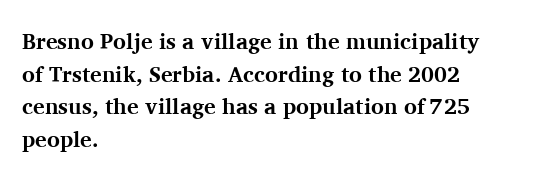
The letters stand straight up with perfectly vertical stems. Vertical spacing — default. Beneath every word, the page is bare. Typeset ragged right — the left edge is the straight one.
